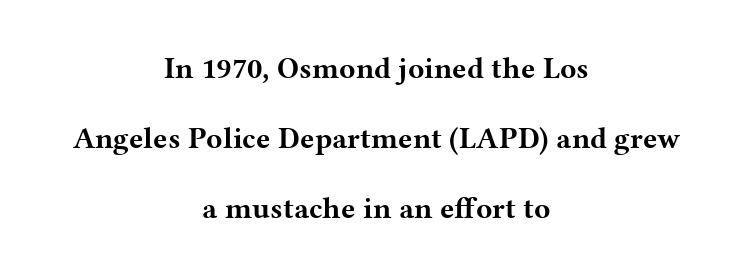
The image shows 30 px bold, wide serif type, upright; set centered, loose line spacing (2.33x), normal letter spacing, not underlined; medium stroke contrast and a medium x-height.
